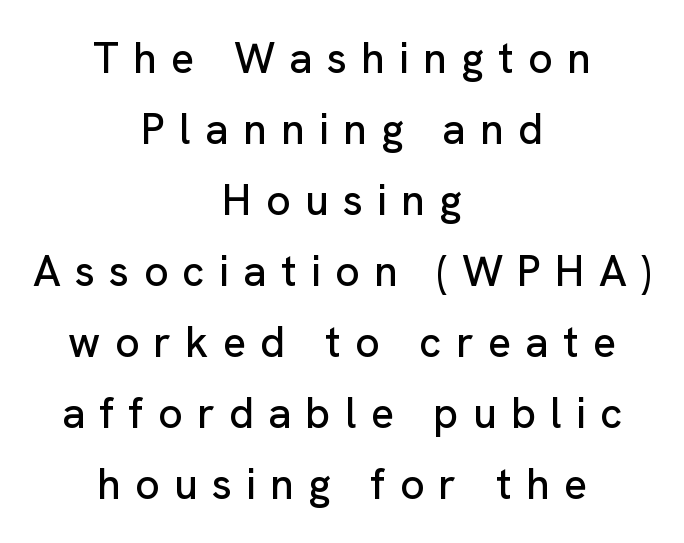
The type family on display is of the sans-serif kind. Typeset on center — no edge is straight. Honestly, the row spacing looks completely unremarkable. Spacing verdict: proportional, widths tailored to each character. Tall strokes in this sample are plumb rather than angled. The letters are spread apart with noticeably loose tracking.
